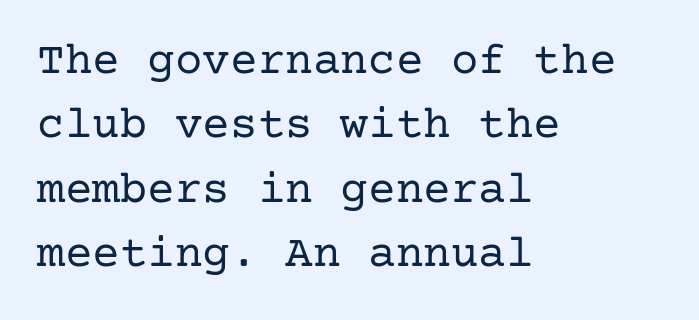
The image shows 46 px regular-weight serif type, upright; set left-aligned, normal line spacing (1.4x), normal letter spacing, not underlined; low stroke contrast and a medium x-height.
